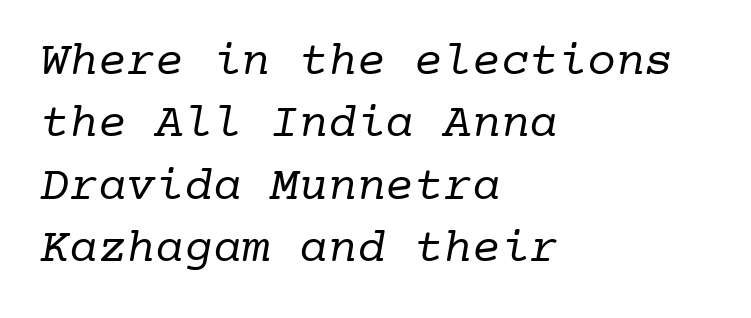
If you drew a ruler down the left edge, every line would touch it. A serif font was chosen for this passage. Does the leading feel generous? No, just average. Looks like terminal output: every glyph gets an equal slot. Weight: in the light-to-regular range.
